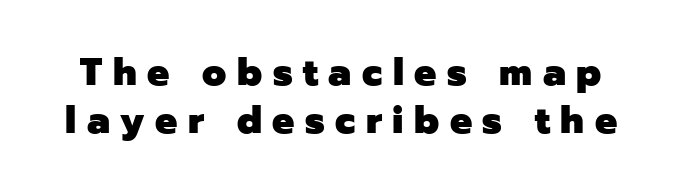
{"serif": "no", "italic": "no", "bold": "yes", "weight": "heavy", "width": "normal", "stroke_contrast": "low", "x_height": "medium", "monospaced": "no", "underline": "no", "line_spacing_ratio": 1.24, "letter_spacing": "wide", "letter_spacing_em": 0.27, "glyph_px": 39}
